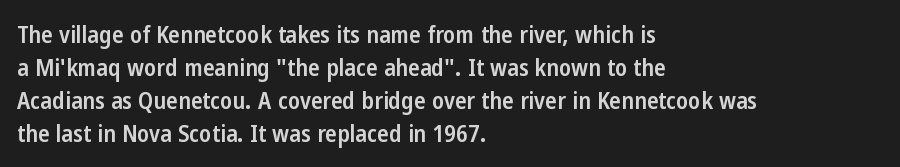
Q: Is the text bold? A: Semi-bold.
Q: Is the text italic (slanted)? A: No, it is upright.
Q: Is the text underlined? A: No.
Q: How is the paragraph aligned? A: Left-aligned.
Q: Is the spacing between letters normal or unusually wide? A: Normal.
Q: Is the spacing between lines tight, normal or loose? A: Normal.
